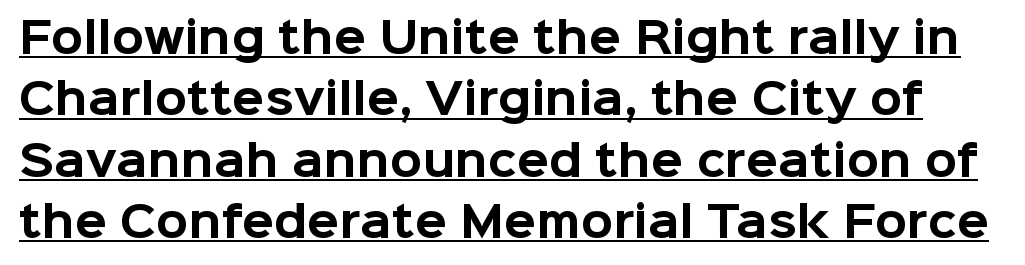
This block has exactly the height ordinary leading produces. Varying glyph widths throughout — classic text-font behaviour. Check where the strokes stop: nothing finishes them off — pure sans. If you drew a line through each stem, it would be perfectly vertical. This is heavy type, rendered in bold. In designer terms, the underline attribute is active on this setting.
